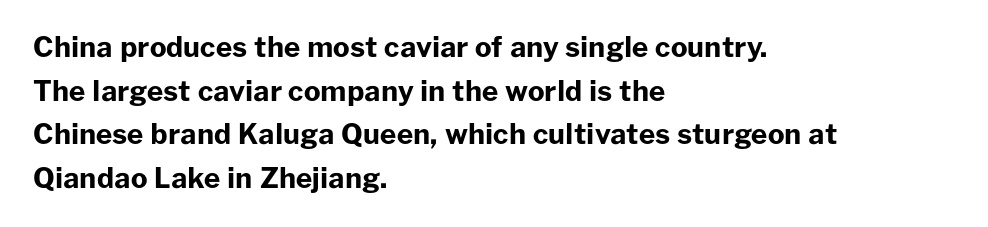
Q: Is the text bold? A: Yes.
Q: Is the text italic (slanted)? A: No, it is upright.
Q: Is the typeface a serif or a sans-serif typeface? A: Sans-serif.
Q: Is the text underlined? A: No.
Q: How is the paragraph aligned? A: Left-aligned.
Q: Is the spacing between letters normal or unusually wide? A: Normal.
Q: Is the spacing between lines tight, normal or loose? A: Normal.
Q: Width (condensed, normal, or wide)? A: Normal.
Q: Stroke contrast? A: Low.
Q: x-height? A: Medium.
Q: Monospaced? A: No.
